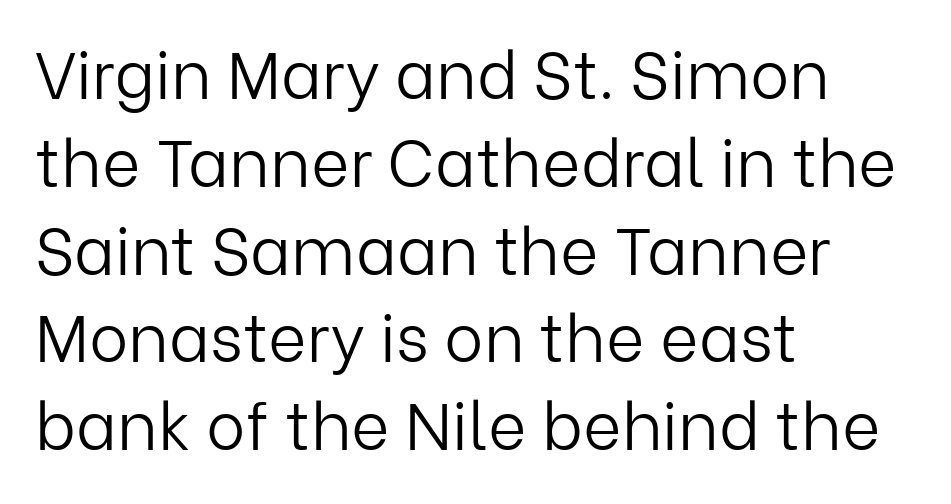
The rendering keeps characters at their native spacing. Serifs: no, the terminals of the letterforms are clean. A normal amount of white space separates one row of letters from the next. Unlike italic type, these characters show no tilt at all. Horizontally, the lines are justified to the leading edge only.
